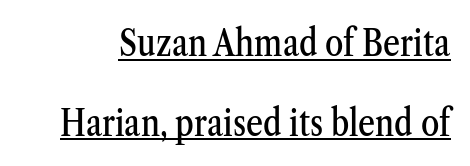
The image shows 37 px condensed serif type, upright; set loose line spacing (2.15x), normal letter spacing, underlined; medium stroke contrast and a medium x-height.
